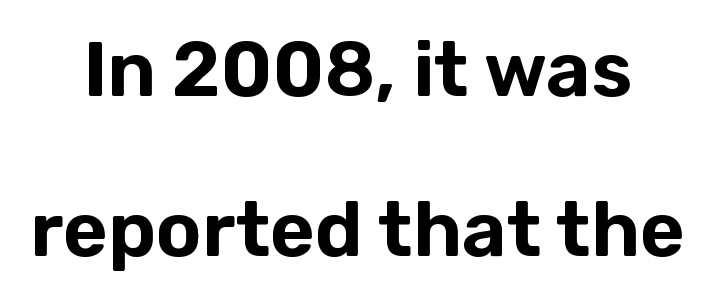
{"serif": "no", "italic": "no", "width": "normal", "stroke_contrast": "low", "x_height": "medium", "monospaced": "no", "underline": "no", "line_spacing": "loose", "line_spacing_ratio": 2.08, "letter_spacing": "normal", "letter_spacing_em": 0.0, "glyph_px": 77}
